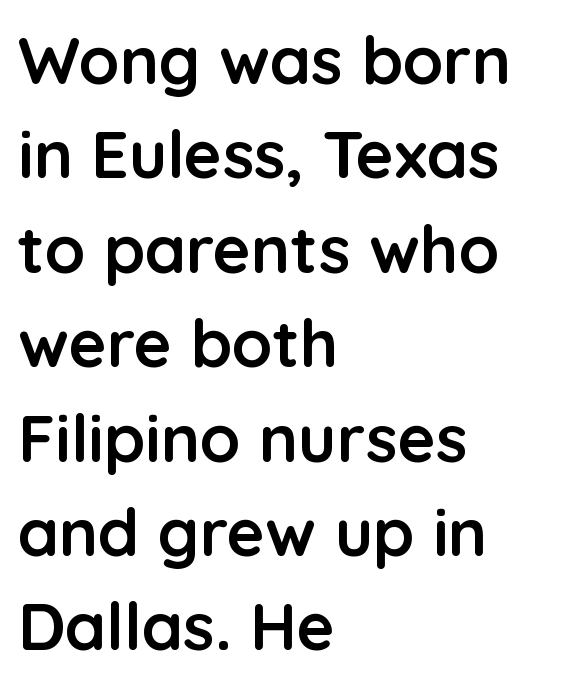
{"serif": "no", "italic": "no", "bold": "yes", "weight": "semibold", "width": "normal", "stroke_contrast": "low", "x_height": "medium", "monospaced": "no", "underline": "no", "align": "left", "line_spacing": "normal", "line_spacing_ratio": 1.43, "letter_spacing": "normal", "letter_spacing_em": 0.0, "glyph_px": 66}
